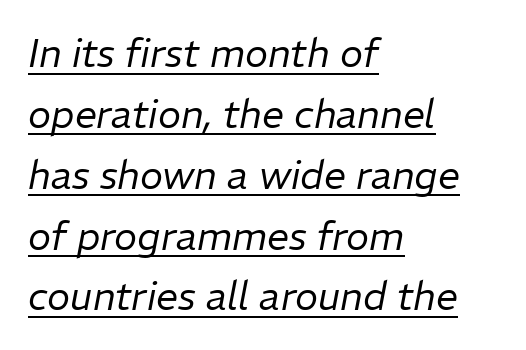
{"italic": "yes", "lean": "right", "slant_degrees": 11, "bold": "no", "weight": "regular", "width": "normal", "stroke_contrast": "low", "x_height": "medium", "monospaced": "no", "underline": "yes", "align": "left", "line_spacing": "normal", "line_spacing_ratio": 1.56, "letter_spacing": "normal", "letter_spacing_em": 0.0, "glyph_px": 39}
